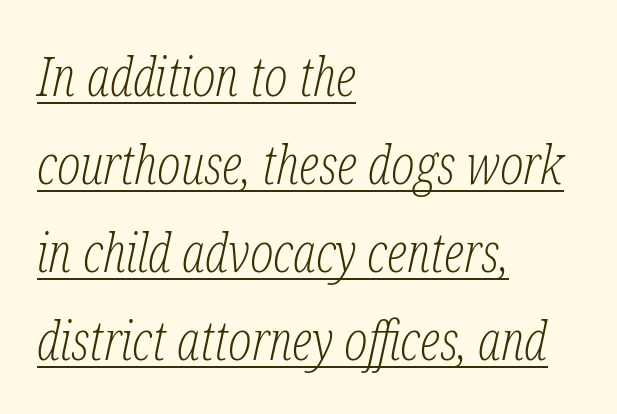
{"serif": "yes", "italic": "yes", "lean": "right", "slant_degrees": 12, "bold": "no", "weight": "light", "width": "condensed", "stroke_contrast": "low", "x_height": "medium", "monospaced": "no", "underline": "yes", "align": "left", "line_spacing": "normal", "line_spacing_ratio": 1.6, "letter_spacing": "normal", "letter_spacing_em": 0.0, "glyph_px": 55}
